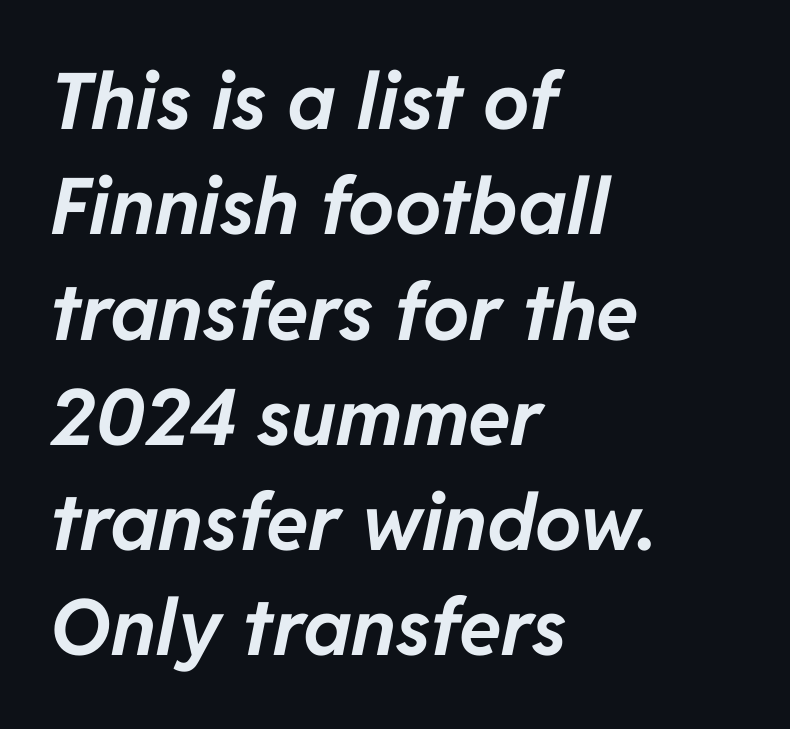
I'd describe the lettering as bold — thick and assertive. You could call the tracking neutral — neither tight nor loose. Where is the straight margin? On the left. Letters rest on an invisible, unmarked baseline.
